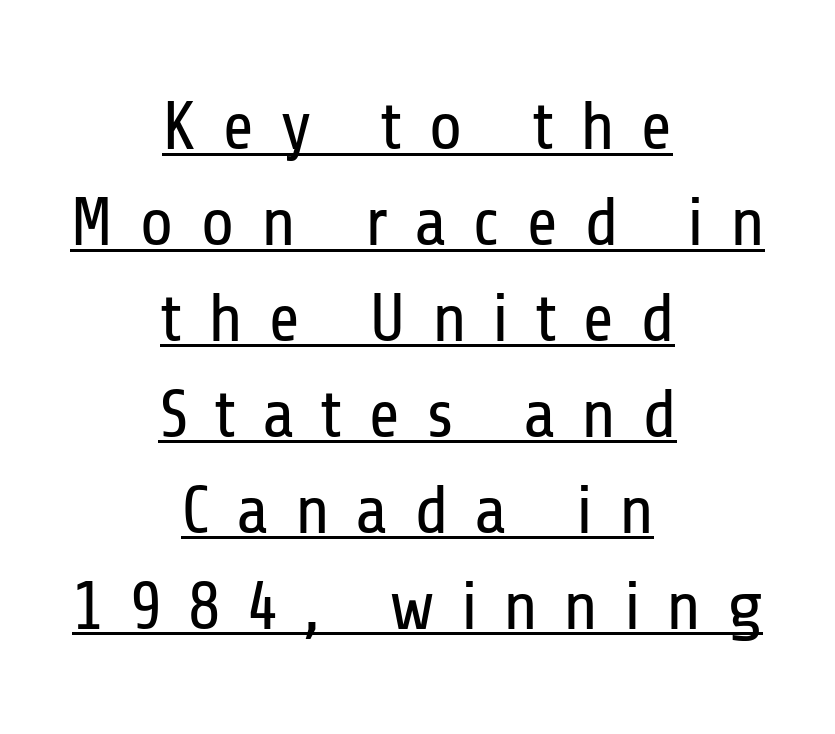
{"serif": "no", "italic": "no", "bold": "no", "weight": "regular", "width": "condensed", "stroke_contrast": "low", "x_height": "medium", "monospaced": "no", "underline": "yes", "align": "center", "line_spacing": "normal", "line_spacing_ratio": 1.39, "letter_spacing": "wide", "letter_spacing_em": 0.37, "glyph_px": 69}
